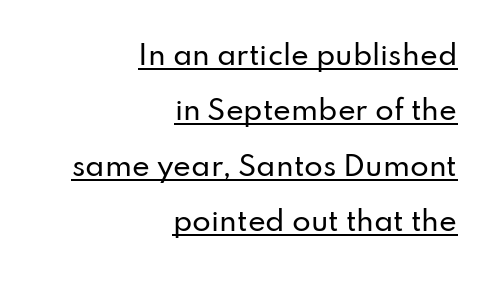
{"italic": "no", "underline": "yes", "align": "right", "line_spacing": "loose", "line_spacing_ratio": 2.05, "letter_spacing": "normal", "letter_spacing_em": 0.0, "glyph_px": 27}
